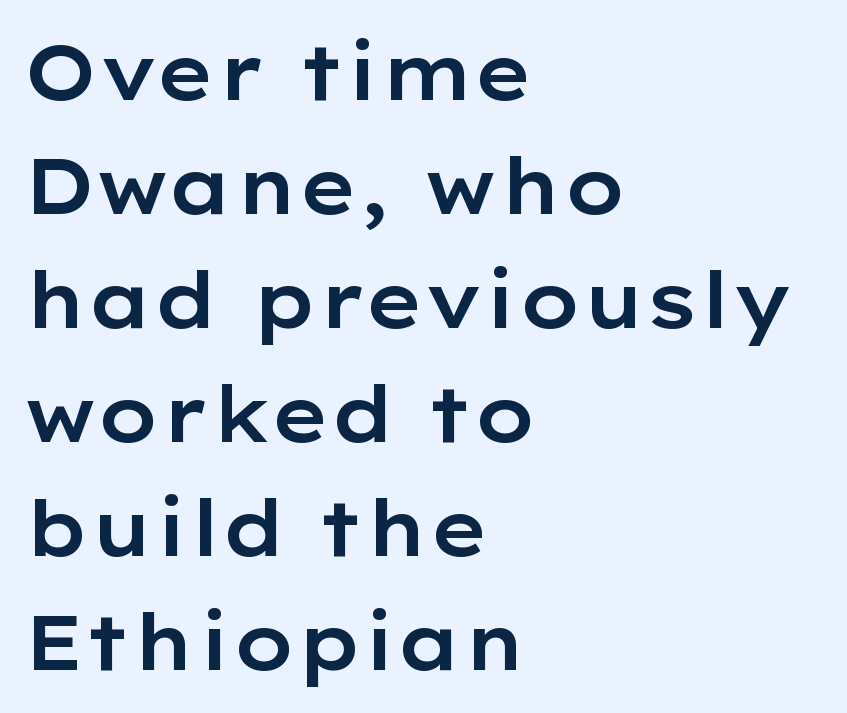
The glyphs are unaccompanied by any horizontal stroke below them. The type family on display is of the sans-serif kind. A student would call this left alignment; a typographer would say flush left, rag right. The block of text has a typical density, with ordinary space between rows. The face used here is proportionally spaced, like ordinary book or web type.
